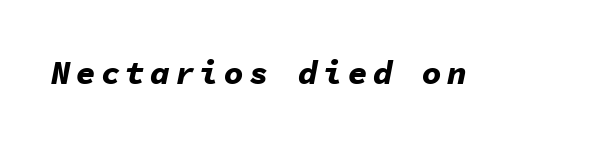
The whole block is typeset with a tilt. Check under the words: just untouched page. A dark, heavy texture on the line: the type is bold. Here the designer chose a console-style face with uniform glyph widths.
